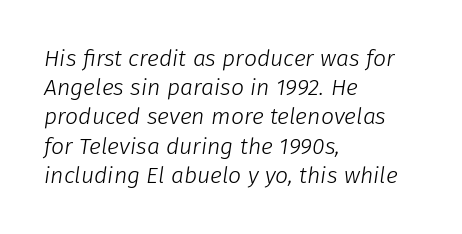
{"italic": "yes", "lean": "right", "slant_degrees": 8, "bold": "no", "underline": "no", "align": "left", "line_spacing": "normal", "line_spacing_ratio": 1.27, "letter_spacing": "normal", "letter_spacing_em": 0.0, "glyph_px": 23}
